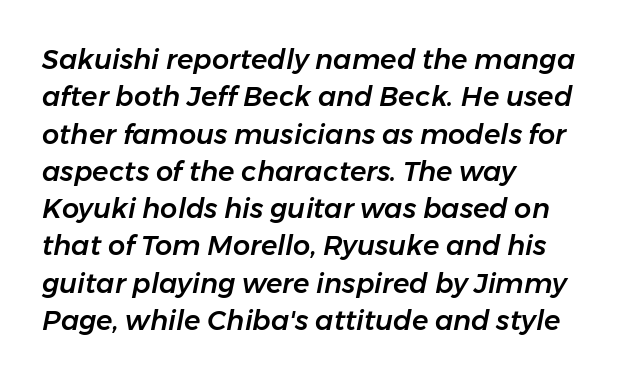
The image shows 27 px text type, italic (leaning right); set left-aligned, normal line spacing (1.38x), normal letter spacing, not underlined.
